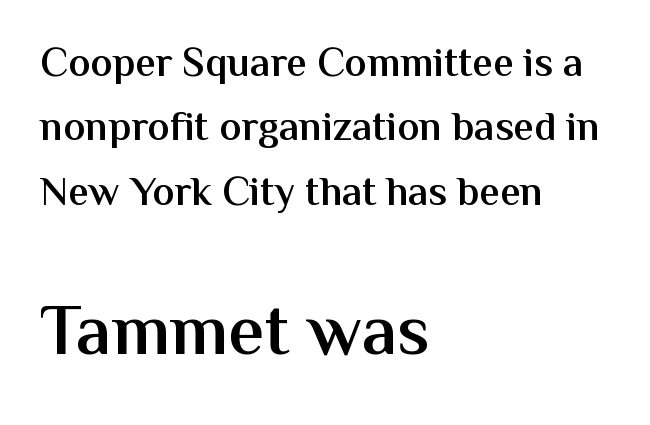
The image shows 72 px semibold sans-serif type, upright; set left-aligned, normal line spacing (1.57x), normal letter spacing, not underlined; the second (bottom) block is 1.76x larger; medium stroke contrast and a medium x-height.
